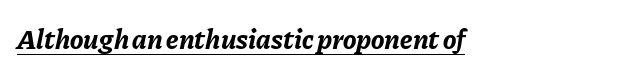
{"italic": "yes", "lean": "right", "slant_degrees": 11, "bold": "yes", "weight": "bold", "width": "normal", "stroke_contrast": "low", "x_height": "medium", "monospaced": "no", "underline": "yes", "letter_spacing": "normal", "letter_spacing_em": 0.0, "glyph_px": 28}
